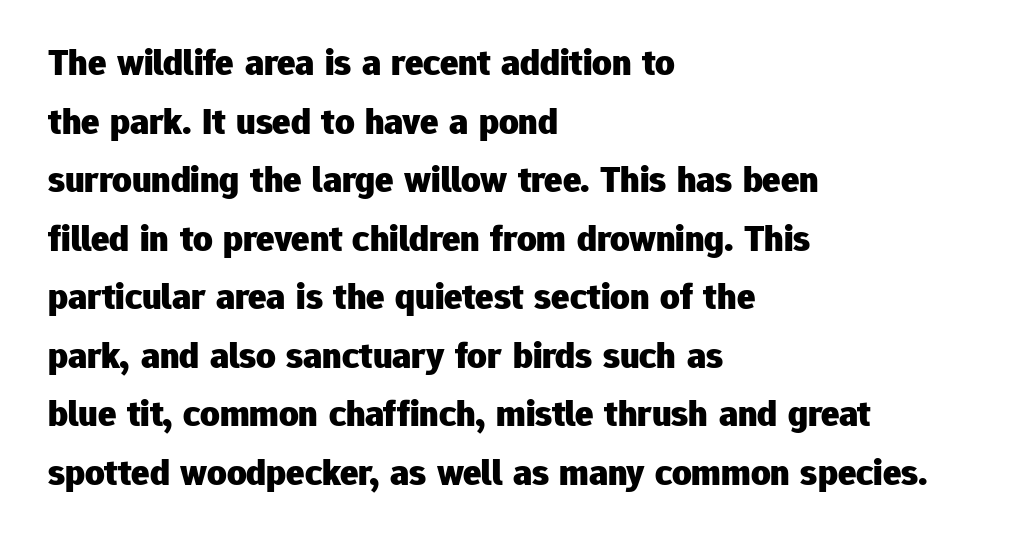
Q: Is the text bold? A: Yes.
Q: Is the text italic (slanted)? A: No, it is upright.
Q: Is the typeface a serif or a sans-serif typeface? A: Sans-serif.
Q: Is the text underlined? A: No.
Q: How is the paragraph aligned? A: Left-aligned.
Q: Is the spacing between letters normal or unusually wide? A: Normal.
Q: Is the spacing between lines tight, normal or loose? A: Normal.
Q: Width (condensed, normal, or wide)? A: Normal.
Q: Stroke contrast? A: Low.
Q: x-height? A: Medium.
Q: Monospaced? A: No.
